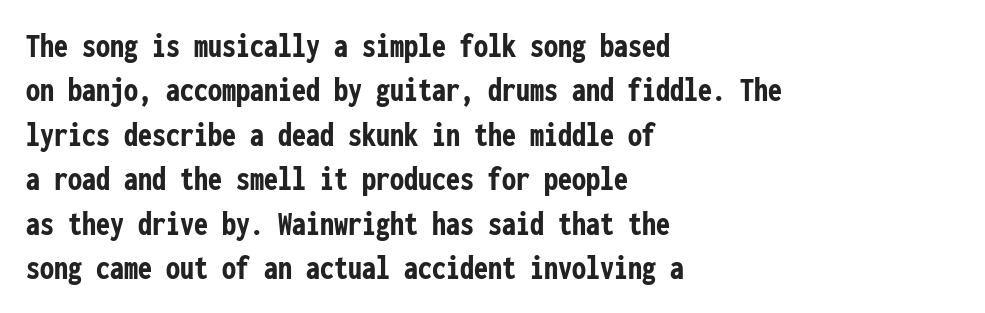
Has an underline been added? It has not. Vertical strokes here are truly vertical. Observe the absence of serifs on each vertical stroke in this sample. Is the letter spacing exaggerated? No — it looks like the ordinary default. Monospaced: the letters line up in strict vertical columns. The passage shown stacks its lines at a standard gap.
